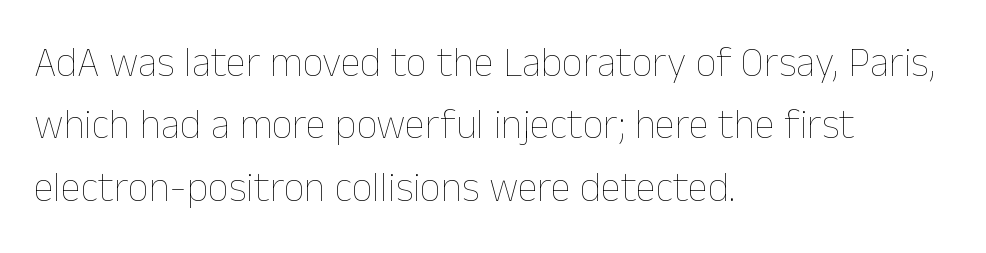
The image shows 41 px thin type, upright; set left-aligned, normal line spacing (1.52x), normal letter spacing, not underlined; low stroke contrast and a medium x-height.
